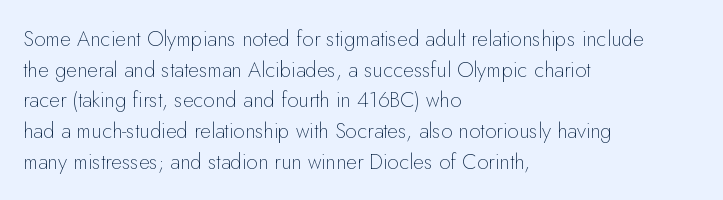
The image shows 21 px text type, upright; set left-aligned, normal line spacing (1.46x), normal letter spacing, not underlined.
